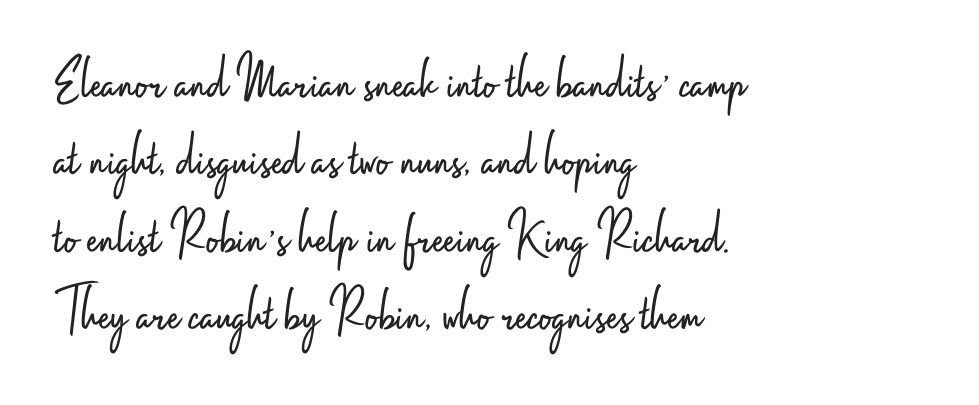
Q: Is the text bold? A: No.
Q: Is the text italic (slanted)? A: Yes.
Q: Is the typeface a serif or a sans-serif typeface? A: Sans-serif.
Q: Is the text underlined? A: No.
Q: How is the paragraph aligned? A: Left-aligned.
Q: Is the spacing between letters normal or unusually wide? A: Normal.
Q: Width (condensed, normal, or wide)? A: Condensed.
Q: Stroke contrast? A: Low.
Q: x-height? A: Small.
Q: Monospaced? A: No.
